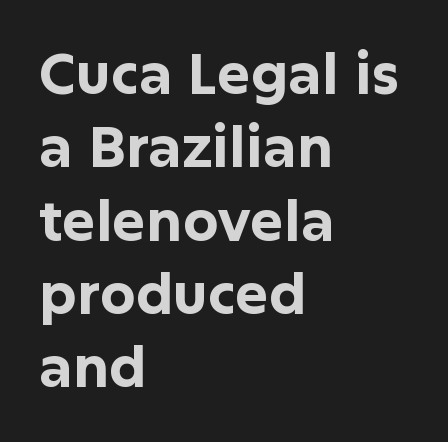
Q: Is the text bold? A: Yes.
Q: Is the text italic (slanted)? A: No, it is upright.
Q: Is the typeface a serif or a sans-serif typeface? A: Sans-serif.
Q: Is the text underlined? A: No.
Q: How is the paragraph aligned? A: Left-aligned.
Q: Is the spacing between letters normal or unusually wide? A: Normal.
Q: Is the spacing between lines tight, normal or loose? A: Normal.
Q: Width (condensed, normal, or wide)? A: Normal.
Q: Stroke contrast? A: Low.
Q: x-height? A: Medium.
Q: Monospaced? A: No.
